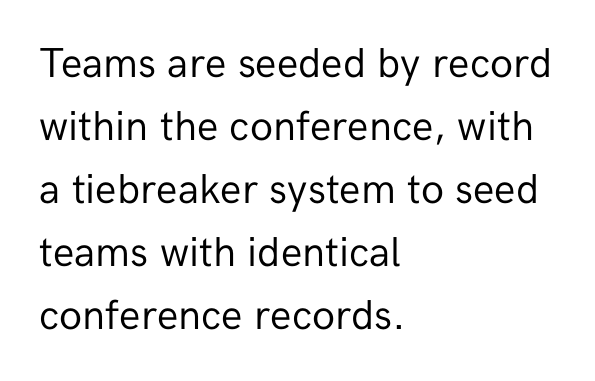
Q: Is the text bold? A: No.
Q: Is the text italic (slanted)? A: No, it is upright.
Q: Is the typeface a serif or a sans-serif typeface? A: Sans-serif.
Q: Is the text underlined? A: No.
Q: How is the paragraph aligned? A: Left-aligned.
Q: Is the spacing between letters normal or unusually wide? A: Normal.
Q: Is the spacing between lines tight, normal or loose? A: Normal.
Q: Width (condensed, normal, or wide)? A: Normal.
Q: Stroke contrast? A: Low.
Q: x-height? A: Medium.
Q: Monospaced? A: No.
